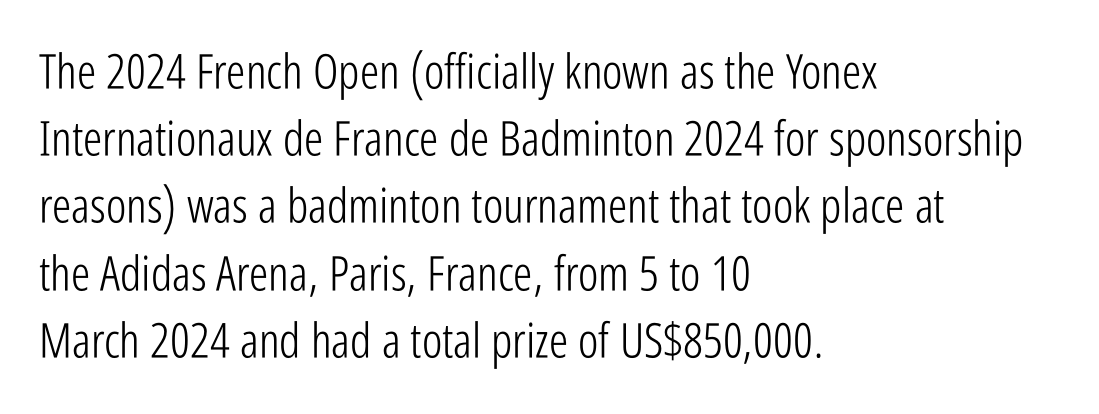
A bare baseline throughout the passage. A typesetter would call this proportional, since set widths differ per character. Tracking here is standard; glyphs follow each other at the usual distance. Does the leading feel generous? No, just average. The type sits square on the baseline with zero lean.
